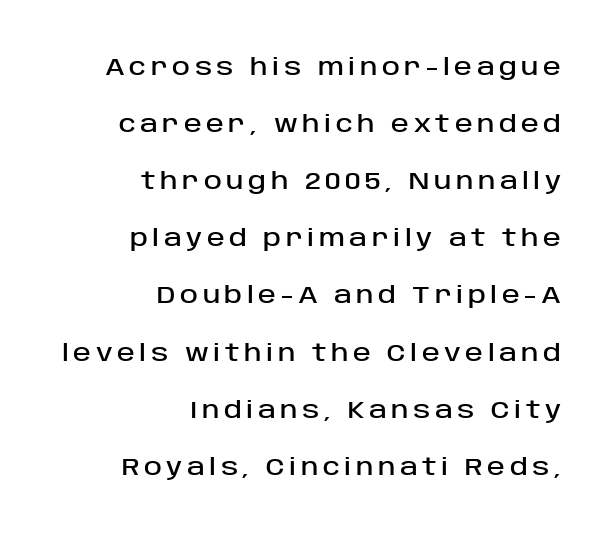
The image shows 24 px text type, upright; set right-aligned, loose line spacing (2.38x), not underlined.
